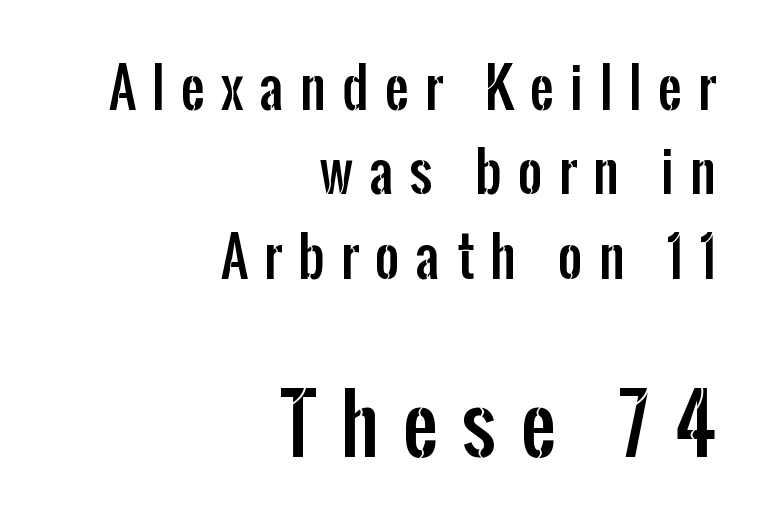
The image shows 79 px condensed sans-serif type, upright; set right-aligned, normal line spacing (1.59x), unusually wide letter spacing (+0.31 em), not underlined; the second (bottom) block is 1.49x larger; low stroke contrast and a medium x-height.
